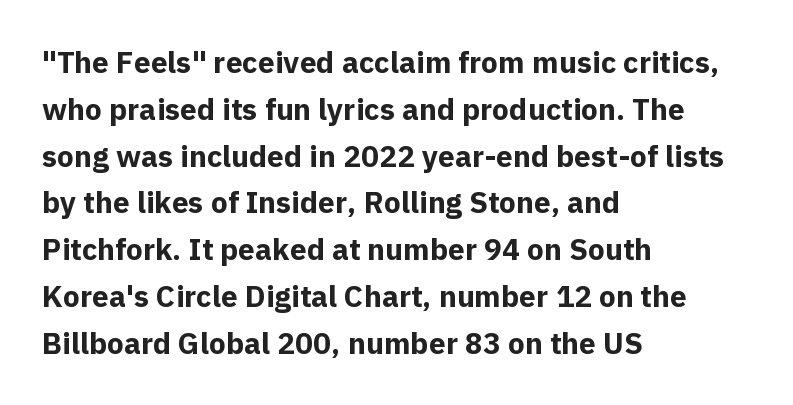
Q: Is the text bold? A: Yes.
Q: Is the text italic (slanted)? A: No, it is upright.
Q: Is the typeface a serif or a sans-serif typeface? A: Sans-serif.
Q: Is the text underlined? A: No.
Q: How is the paragraph aligned? A: Left-aligned.
Q: Is the spacing between letters normal or unusually wide? A: Normal.
Q: Is the spacing between lines tight, normal or loose? A: Normal.
Q: Width (condensed, normal, or wide)? A: Normal.
Q: x-height? A: Medium.
Q: Monospaced? A: No.
